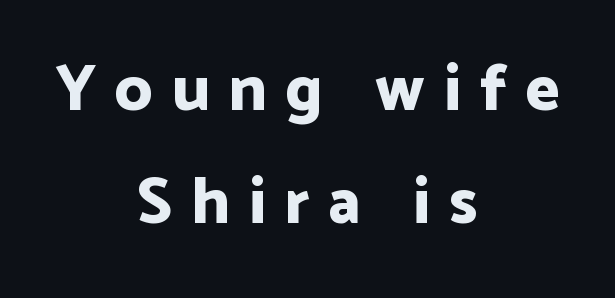
Q: Is the text bold? A: Yes.
Q: Is the text italic (slanted)? A: No, it is upright.
Q: Is the typeface a serif or a sans-serif typeface? A: Sans-serif.
Q: Is the text underlined? A: No.
Q: How is the paragraph aligned? A: Centered.
Q: Is the spacing between letters normal or unusually wide? A: Unusually wide.
Q: Width (condensed, normal, or wide)? A: Normal.
Q: Stroke contrast? A: Low.
Q: x-height? A: Medium.
Q: Monospaced? A: No.
